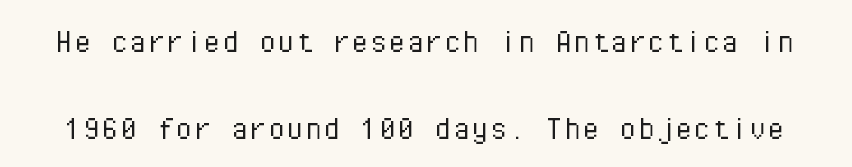
Q: Is the text bold? A: No.
Q: Is the text italic (slanted)? A: No, it is upright.
Q: Is the typeface a serif or a sans-serif typeface? A: Sans-serif.
Q: Is the text underlined? A: No.
Q: Is the spacing between letters normal or unusually wide? A: Normal.
Q: Is the spacing between lines tight, normal or loose? A: Loose.
Q: Width (condensed, normal, or wide)? A: Normal.
Q: Stroke contrast? A: Low.
Q: x-height? A: Medium.
Q: Monospaced? A: Yes.
